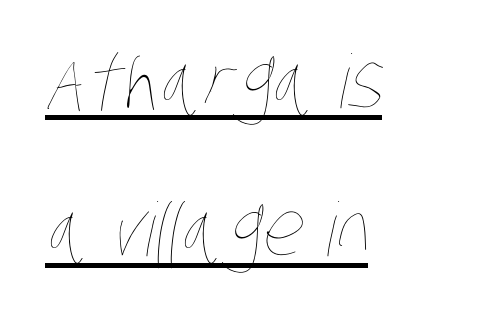
Spacing verdict: proportional, widths tailored to each character. One-word summary of the alignment: left. Leading is clearly above the norm, producing a sparse column. Does extra space separate the letters? No, they use regular spacing. Weight class: somewhere from thin through regular.
